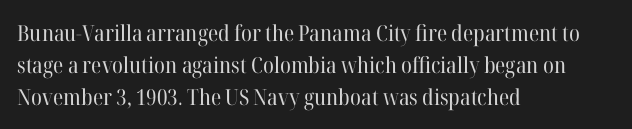
Q: Is the text bold? A: No.
Q: Is the text italic (slanted)? A: No, it is upright.
Q: Is the text underlined? A: No.
Q: How is the paragraph aligned? A: Left-aligned.
Q: Is the spacing between letters normal or unusually wide? A: Normal.
Q: Is the spacing between lines tight, normal or loose? A: Normal.
